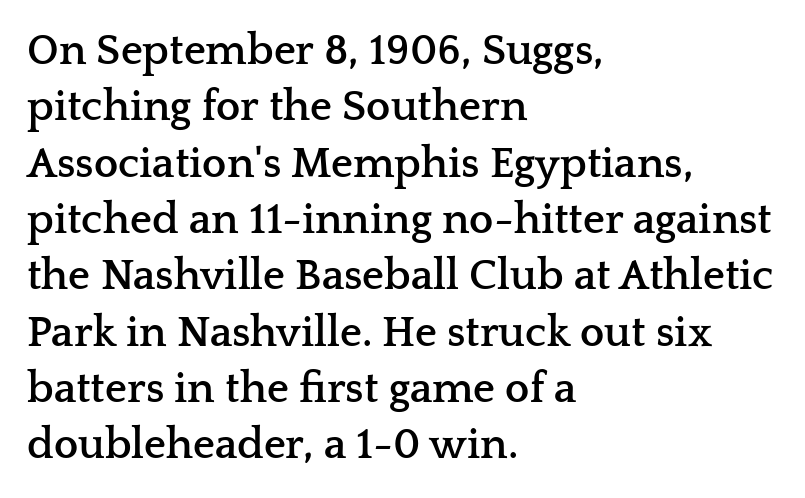
The image shows 43 px semibold, wide serif type, upright; set left-aligned, normal line spacing (1.31x), normal letter spacing, not underlined; low stroke contrast and a medium x-height.
